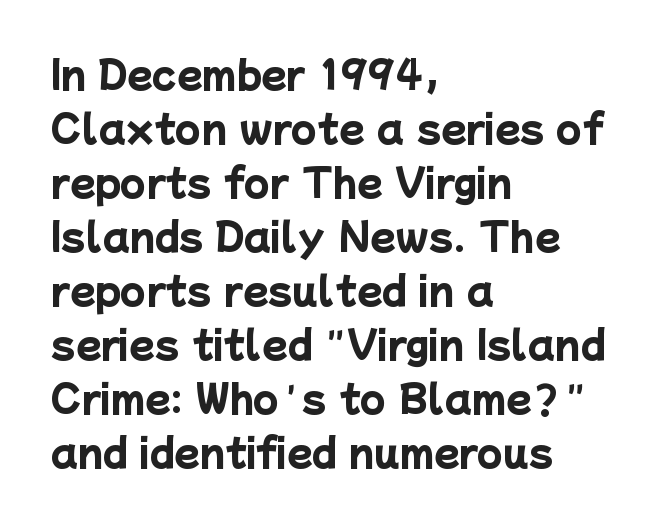
{"serif": "no", "bold": "yes", "weight": "heavy", "width": "normal", "stroke_contrast": "low", "x_height": "medium", "monospaced": "no", "underline": "no", "align": "left", "line_spacing": "normal", "line_spacing_ratio": 1.46, "letter_spacing": "normal", "letter_spacing_em": 0.0, "glyph_px": 37}
